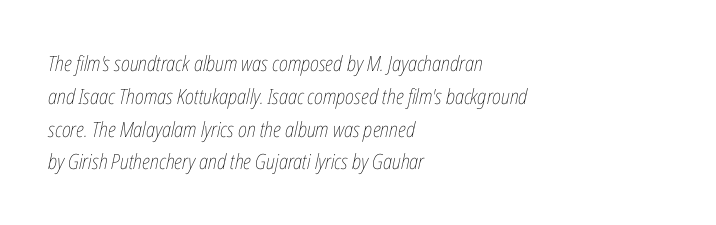
Q: Is the text bold? A: No.
Q: Is the text italic (slanted)? A: Yes, it leans right by about 12 degrees.
Q: Is the text underlined? A: No.
Q: How is the paragraph aligned? A: Left-aligned.
Q: Is the spacing between letters normal or unusually wide? A: Normal.
Q: Is the spacing between lines tight, normal or loose? A: Normal.
